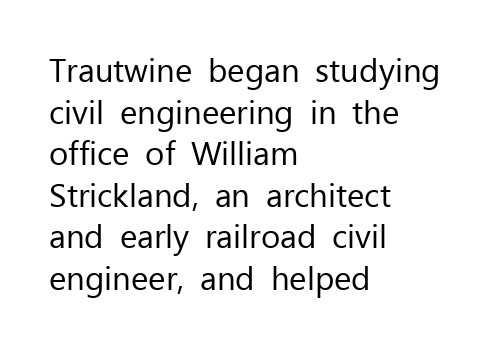
Q: Is the text bold? A: No.
Q: Is the text italic (slanted)? A: No, it is upright.
Q: Is the typeface a serif or a sans-serif typeface? A: Sans-serif.
Q: Is the text underlined? A: No.
Q: How is the paragraph aligned? A: Left-aligned.
Q: Is the spacing between letters normal or unusually wide? A: Normal.
Q: Is the spacing between lines tight, normal or loose? A: Normal.
Q: Width (condensed, normal, or wide)? A: Normal.
Q: Stroke contrast? A: Low.
Q: x-height? A: Medium.
Q: Monospaced? A: No.
